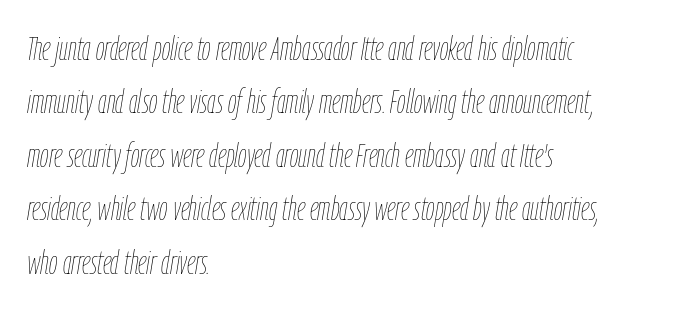
The image shows 34 px thin, condensed type, italic (leaning right); set left-aligned, normal line spacing (1.57x), normal letter spacing, not underlined; low stroke contrast and a medium x-height.
